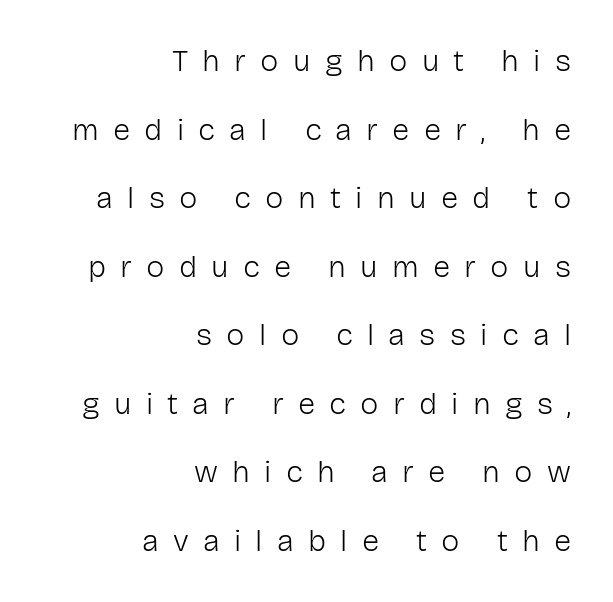
Q: Is the text bold? A: No.
Q: Is the text italic (slanted)? A: No, it is upright.
Q: Is the typeface a serif or a sans-serif typeface? A: Sans-serif.
Q: Is the text underlined? A: No.
Q: How is the paragraph aligned? A: Right-aligned.
Q: Is the spacing between letters normal or unusually wide? A: Unusually wide.
Q: Is the spacing between lines tight, normal or loose? A: Loose.
Q: Width (condensed, normal, or wide)? A: Normal.
Q: Stroke contrast? A: Low.
Q: x-height? A: Medium.
Q: Monospaced? A: No.
